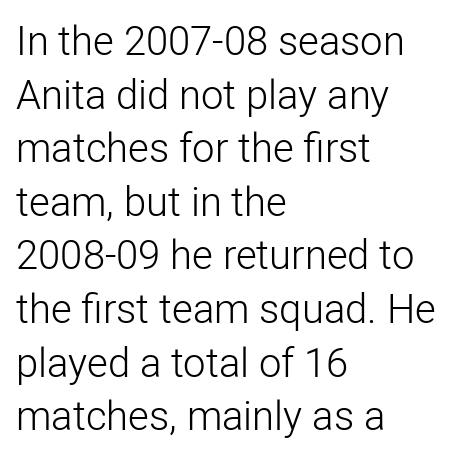
{"serif": "no", "italic": "no", "bold": "no", "weight": "light", "width": "normal", "stroke_contrast": "low", "x_height": "medium", "monospaced": "no", "underline": "no", "align": "left", "line_spacing": "normal", "line_spacing_ratio": 1.34, "letter_spacing": "normal", "letter_spacing_em": 0.0, "glyph_px": 40}
